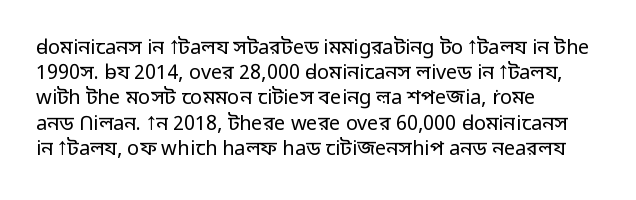
Q: Is the text bold? A: No.
Q: Is the text italic (slanted)? A: No, it is upright.
Q: Is the text underlined? A: No.
Q: How is the paragraph aligned? A: Left-aligned.
Q: Is the spacing between letters normal or unusually wide? A: Normal.
Q: Is the spacing between lines tight, normal or loose? A: Normal.
